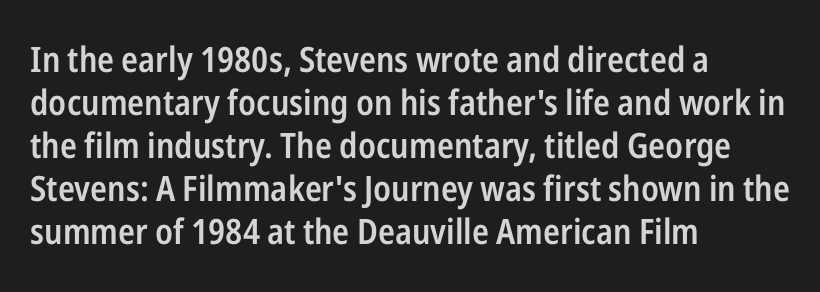
{"serif": "no", "italic": "no", "bold": "semi", "weight": "semibold", "width": "condensed", "stroke_contrast": "low", "x_height": "medium", "monospaced": "no", "underline": "no", "align": "left", "line_spacing_ratio": 1.23, "letter_spacing": "normal", "letter_spacing_em": 0.0, "glyph_px": 35}
